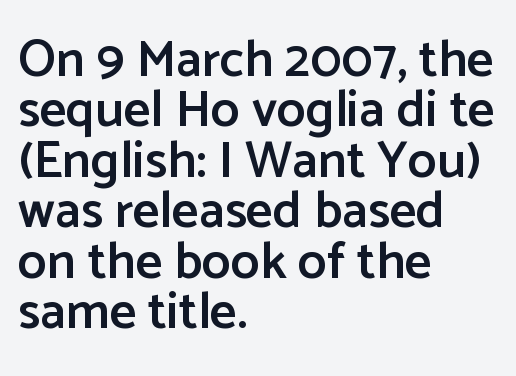
The image shows 52 px semibold sans-serif type, upright; set left-aligned, tight line spacing (0.97x), normal letter spacing, not underlined; low stroke contrast and a medium x-height.
